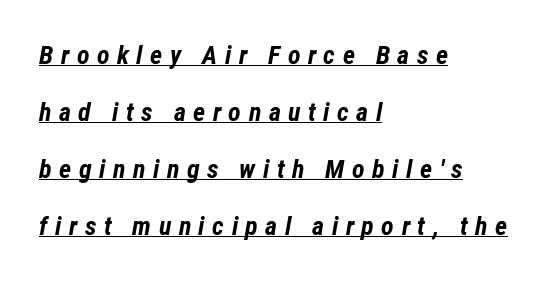
The image shows 26 px bold type, italic (leaning right); set left-aligned, loose line spacing (2.19x), unusually wide letter spacing (+0.29 em), underlined.
